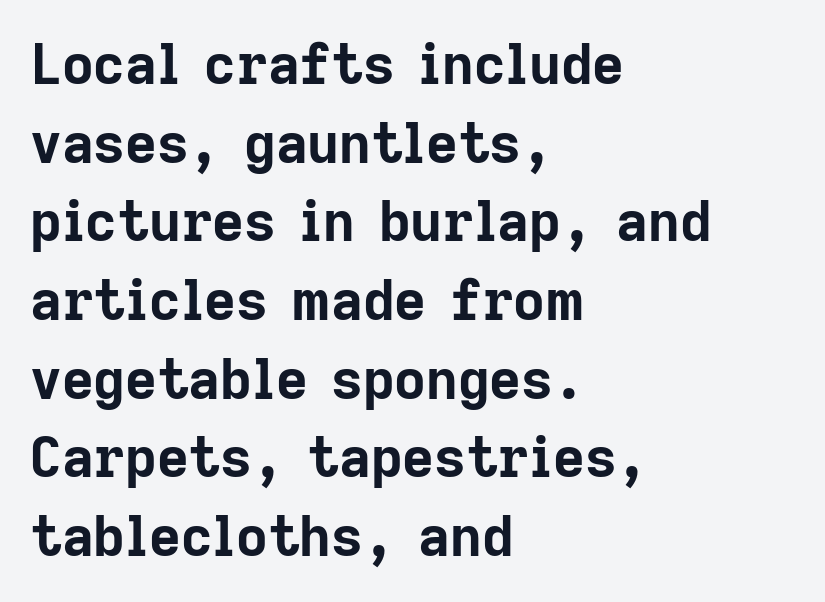
Q: Is the text bold? A: Yes.
Q: Is the text italic (slanted)? A: No, it is upright.
Q: Is the typeface a serif or a sans-serif typeface? A: Sans-serif.
Q: Is the text underlined? A: No.
Q: How is the paragraph aligned? A: Left-aligned.
Q: Is the spacing between letters normal or unusually wide? A: Normal.
Q: Is the spacing between lines tight, normal or loose? A: Normal.
Q: Width (condensed, normal, or wide)? A: Normal.
Q: Stroke contrast? A: Low.
Q: x-height? A: Medium.
Q: Monospaced? A: No.
